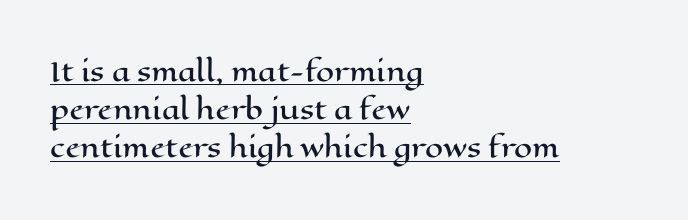
The image shows 26 px text type, upright; set left-aligned, normal line spacing (1.47x), normal letter spacing, underlined.
